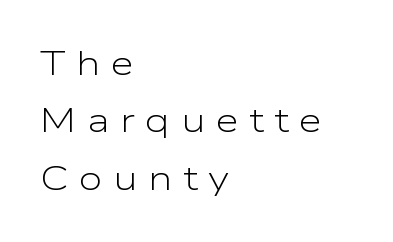
{"serif": "no", "italic": "no", "bold": "no", "weight": "light", "width": "wide", "stroke_contrast": "low", "x_height": "medium", "monospaced": "no", "underline": "no", "align": "left", "line_spacing": "normal", "line_spacing_ratio": 1.69, "letter_spacing": "wide", "letter_spacing_em": 0.31, "glyph_px": 34}
